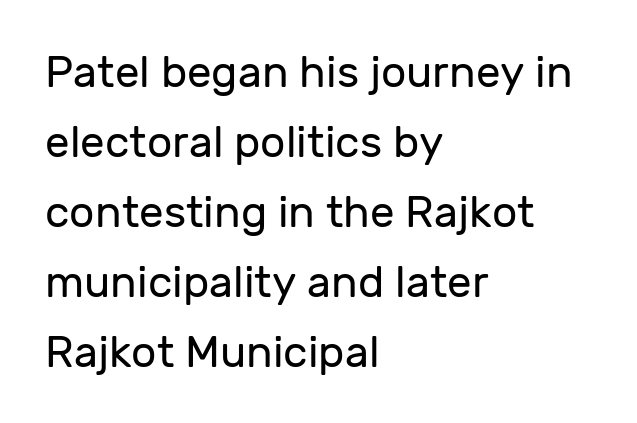
Q: Is the text bold? A: No.
Q: Is the text italic (slanted)? A: No, it is upright.
Q: Is the typeface a serif or a sans-serif typeface? A: Sans-serif.
Q: Is the text underlined? A: No.
Q: How is the paragraph aligned? A: Left-aligned.
Q: Is the spacing between letters normal or unusually wide? A: Normal.
Q: Is the spacing between lines tight, normal or loose? A: Normal.
Q: Width (condensed, normal, or wide)? A: Normal.
Q: Stroke contrast? A: Low.
Q: x-height? A: Medium.
Q: Monospaced? A: No.
